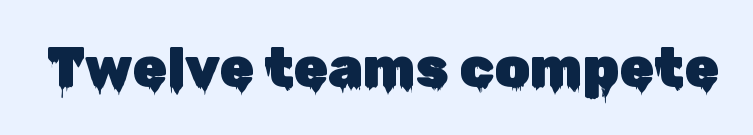
The letters carry no serifs — their stems end cleanly without finishing strokes. Words appear dense and cohesive because spacing is normal. Spacing verdict: proportional, widths tailored to each character. No italicization has been applied; the sample stays upright. The strip under each line holds only bare page.
